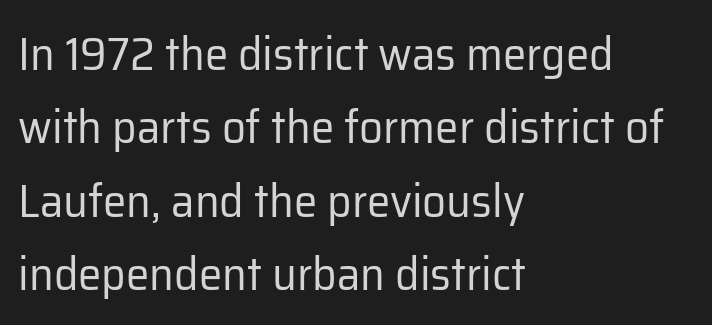
The foot of each line stays bare and open. The passage shown stacks its lines at a standard gap. The typography opts for an upright posture over an oblique one. To sum up the face: it is a sans, with no serifs. Looks like regular typesetting: each glyph gets only the width it needs.
